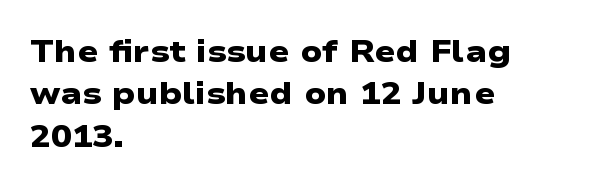
{"serif": "no", "bold": "yes", "weight": "heavy", "width": "wide", "stroke_contrast": "low", "x_height": "medium", "monospaced": "no", "underline": "no", "align": "left", "line_spacing": "normal", "line_spacing_ratio": 1.37, "letter_spacing": "normal", "letter_spacing_em": 0.0, "glyph_px": 31}
